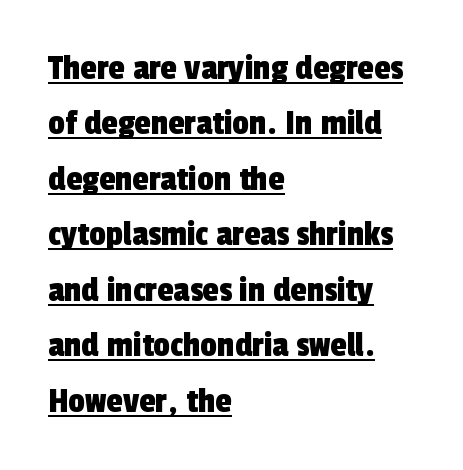
{"serif": "no", "width": "condensed", "x_height": "medium", "monospaced": "no", "underline": "yes", "align": "left", "line_spacing": "normal", "line_spacing_ratio": 1.5, "letter_spacing": "normal", "letter_spacing_em": 0.0, "glyph_px": 37}
